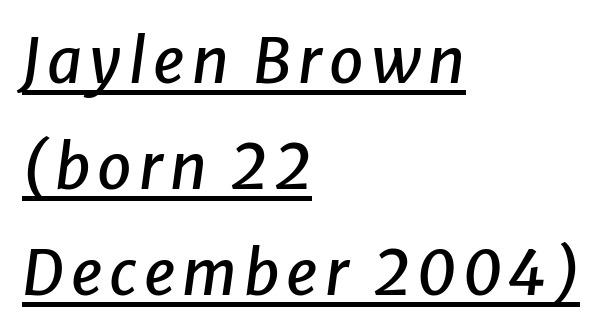
Q: Is the text italic (slanted)? A: Yes, it leans right by about 8 degrees.
Q: Is the text underlined? A: Yes.
Q: How is the paragraph aligned? A: Left-aligned.
Q: Width (condensed, normal, or wide)? A: Normal.
Q: Stroke contrast? A: Low.
Q: x-height? A: Medium.
Q: Monospaced? A: No.
